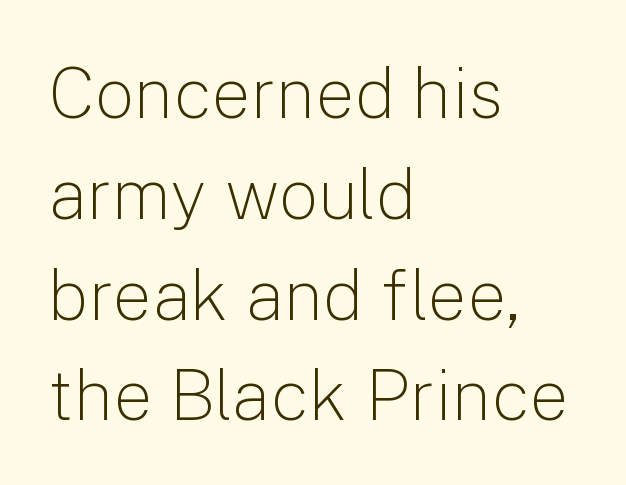
{"serif": "no", "italic": "no", "bold": "no", "weight": "light", "width": "normal", "stroke_contrast": "low", "x_height": "medium", "monospaced": "no", "underline": "no", "align": "left", "line_spacing": "normal", "line_spacing_ratio": 1.44, "letter_spacing": "normal", "letter_spacing_em": 0.0, "glyph_px": 70}
